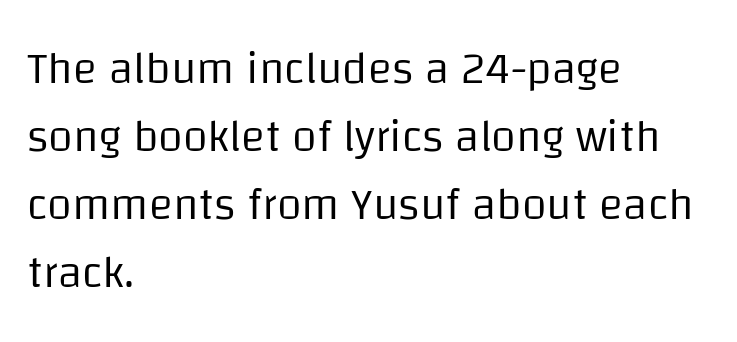
Q: Is the text bold? A: No.
Q: Is the text italic (slanted)? A: No, it is upright.
Q: Is the typeface a serif or a sans-serif typeface? A: Sans-serif.
Q: Is the text underlined? A: No.
Q: How is the paragraph aligned? A: Left-aligned.
Q: Is the spacing between letters normal or unusually wide? A: Normal.
Q: Is the spacing between lines tight, normal or loose? A: Normal.
Q: Width (condensed, normal, or wide)? A: Normal.
Q: Stroke contrast? A: Low.
Q: x-height? A: Large.
Q: Monospaced? A: No.
